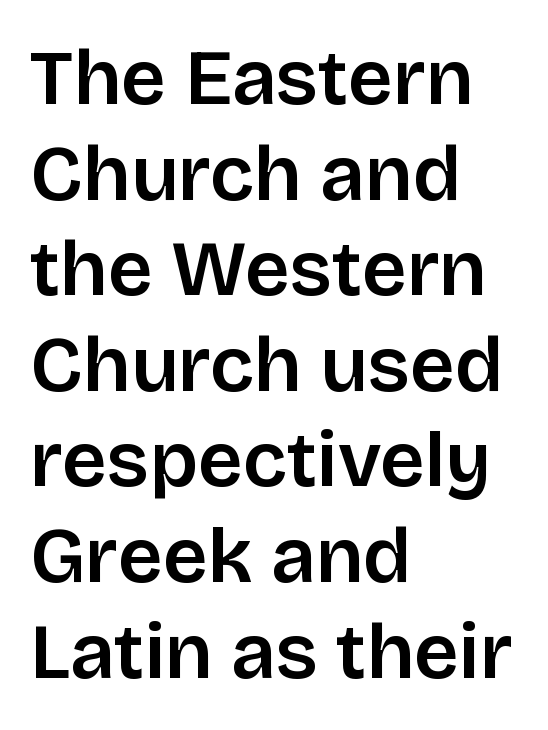
Q: Is the text bold? A: Semi-bold.
Q: Is the text italic (slanted)? A: No, it is upright.
Q: Is the typeface a serif or a sans-serif typeface? A: Sans-serif.
Q: Is the text underlined? A: No.
Q: How is the paragraph aligned? A: Left-aligned.
Q: Is the spacing between letters normal or unusually wide? A: Normal.
Q: Width (condensed, normal, or wide)? A: Normal.
Q: Stroke contrast? A: Low.
Q: x-height? A: Large.
Q: Monospaced? A: No.
